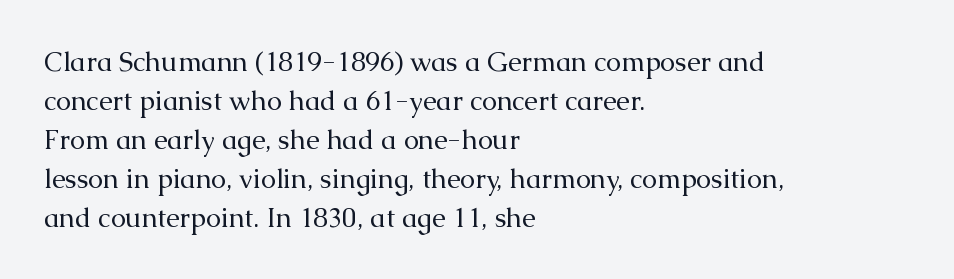
{"italic": "no", "bold": "no", "underline": "no", "align": "left", "line_spacing": "normal", "line_spacing_ratio": 1.44, "letter_spacing": "normal", "letter_spacing_em": 0.0, "glyph_px": 27}
